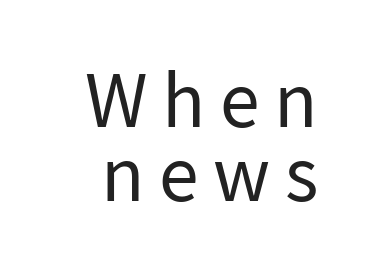
Reading down the column, the eye jumps only a short way to each next line. Descenders hang freely into open space. A sans-serif font was chosen for this passage. Summary of weight: not heavy and not bold. Think of a printed novel: that variable character pitch is what you see here. Caption: expanded tracking, letters set apart.
